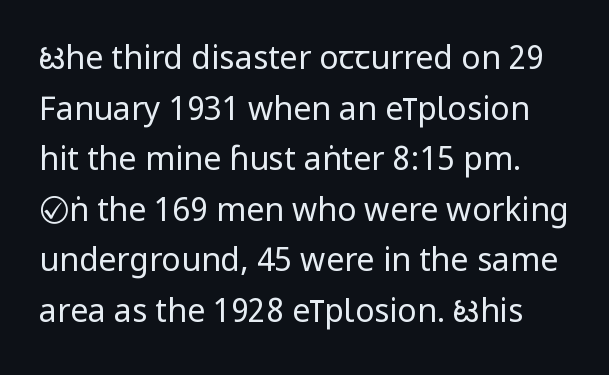
The image shows 32 px regular-weight, condensed sans-serif type, upright; set normal line spacing (1.58x), normal letter spacing, not underlined; low stroke contrast and a large x-height.
